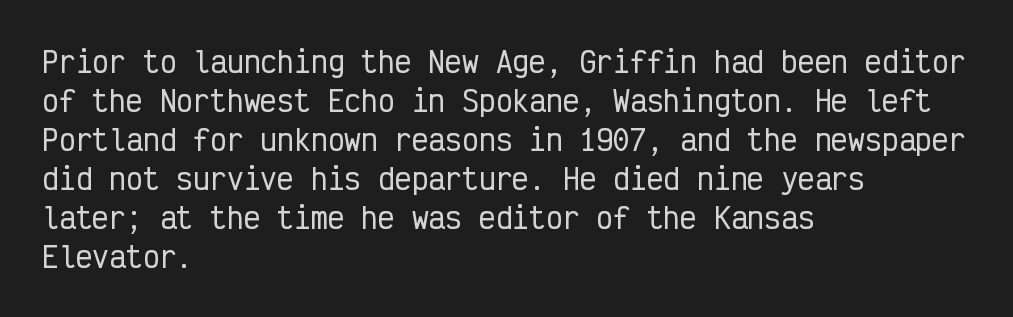
{"serif": "no", "italic": "no", "width": "condensed", "stroke_contrast": "low", "x_height": "medium", "monospaced": "yes", "underline": "no", "align": "left", "line_spacing": "normal", "line_spacing_ratio": 1.39, "letter_spacing": "normal", "letter_spacing_em": 0.0, "glyph_px": 28}
